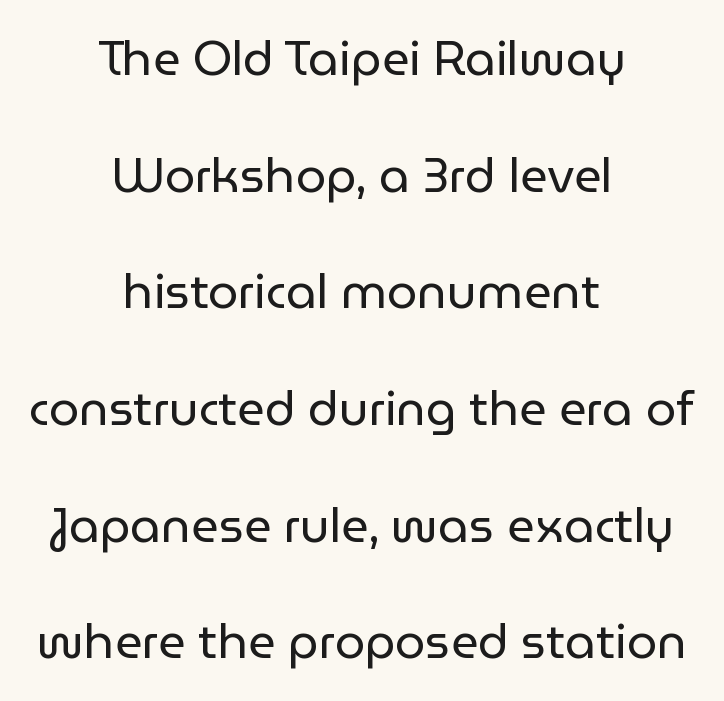
{"serif": "no", "italic": "no", "bold": "no", "weight": "regular", "width": "normal", "stroke_contrast": "low", "x_height": "medium", "monospaced": "no", "underline": "no", "align": "center", "line_spacing": "loose", "line_spacing_ratio": 2.43, "letter_spacing": "normal", "letter_spacing_em": 0.0, "glyph_px": 48}
